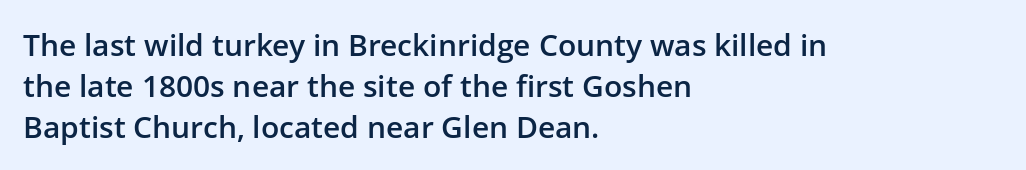
In terms of posture, this sample is upright. Every letter is mildly thick-stroked: semibold rather than bold. The face used here is proportionally spaced, like ordinary book or web type. Check where the strokes stop: nothing finishes them off — pure sans. Summary of vertical rhythm: regular, with standard interline spacing.
